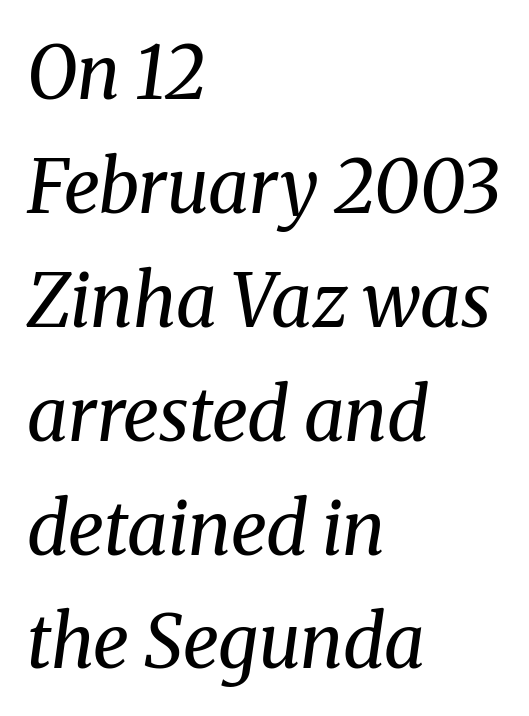
Type without underlining. The rendering anchors every line to the left-hand side. The designer left line spacing at the default. Would a proofreader flag this as italicized? Yes. Stroke terminals: seriffed.
